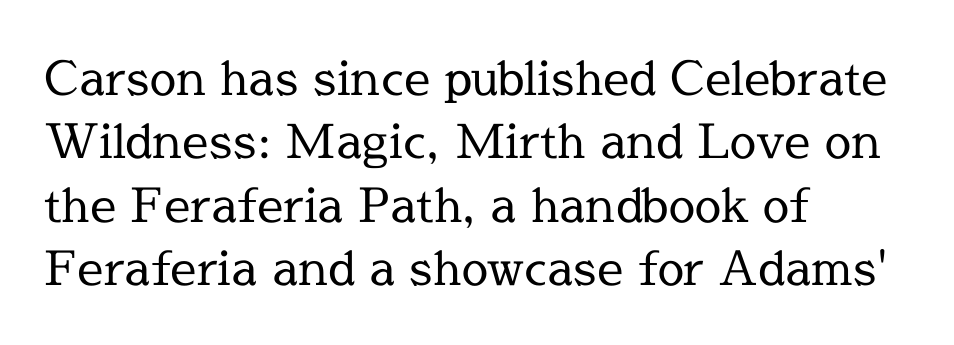
Honestly, the row spacing looks completely unremarkable. A typesetter would call this proportional, since set widths differ per character. Notice how the passage keeps a crisp vertical edge on the left only. Typographically, this falls in the serif category. In terms of letterspacing, this is plain default setting.
